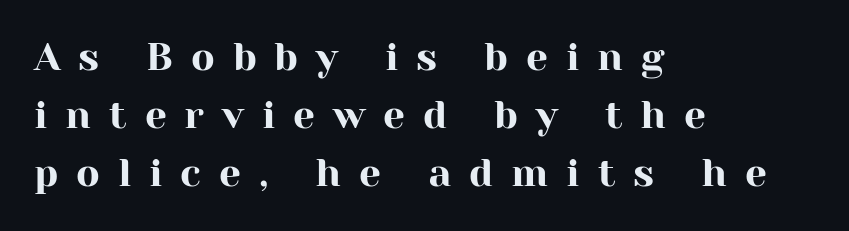
{"serif": "yes", "italic": "no", "width": "normal", "stroke_contrast": "high", "x_height": "medium", "monospaced": "no", "underline": "no", "align": "left", "line_spacing": "normal", "line_spacing_ratio": 1.49, "letter_spacing": "wide", "letter_spacing_em": 0.46, "glyph_px": 39}
